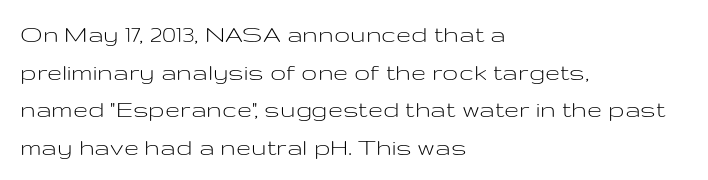
Notice how the stems are strictly vertical — no italics here. A bare baseline throughout the passage. Inter-character spacing is left at the font's built-in metrics. Vertical spacing — default. The ragged edge is on the right, which tells us the setting is flush left. The font sits on the lighter half of the weight spectrum, regular included.
